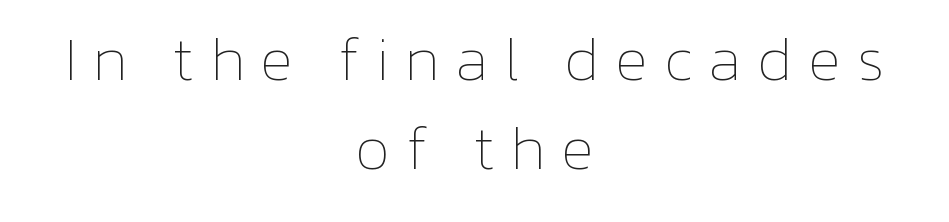
The image shows 62 px thin type, upright; set centered, normal line spacing (1.44x), unusually wide letter spacing (+0.25 em), not underlined; low stroke contrast and a medium x-height.
